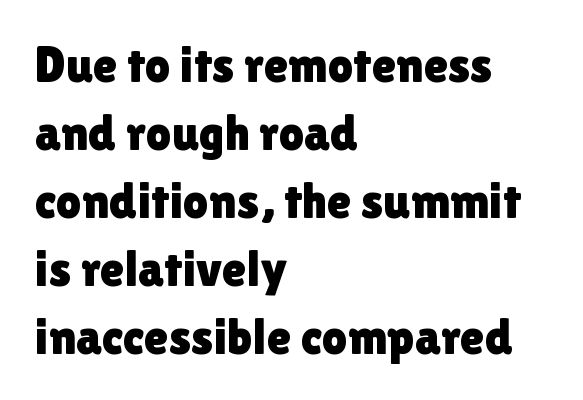
Q: Is the text italic (slanted)? A: No, it is upright.
Q: Is the typeface a serif or a sans-serif typeface? A: Sans-serif.
Q: Is the text underlined? A: No.
Q: How is the paragraph aligned? A: Left-aligned.
Q: Is the spacing between letters normal or unusually wide? A: Normal.
Q: Is the spacing between lines tight, normal or loose? A: Normal.
Q: Width (condensed, normal, or wide)? A: Normal.
Q: x-height? A: Medium.
Q: Monospaced? A: No.
